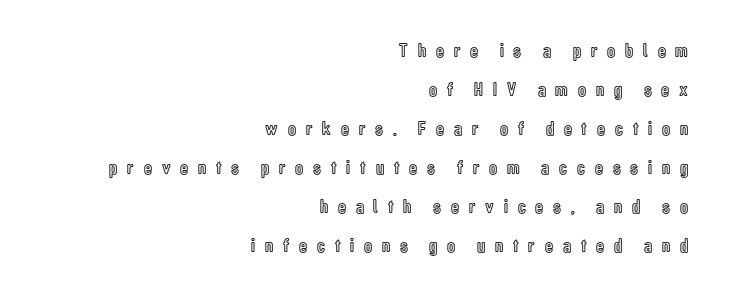
The image shows 20 px text type, upright; set right-aligned, loose line spacing (1.95x), unusually wide letter spacing (+0.49 em), not underlined.
